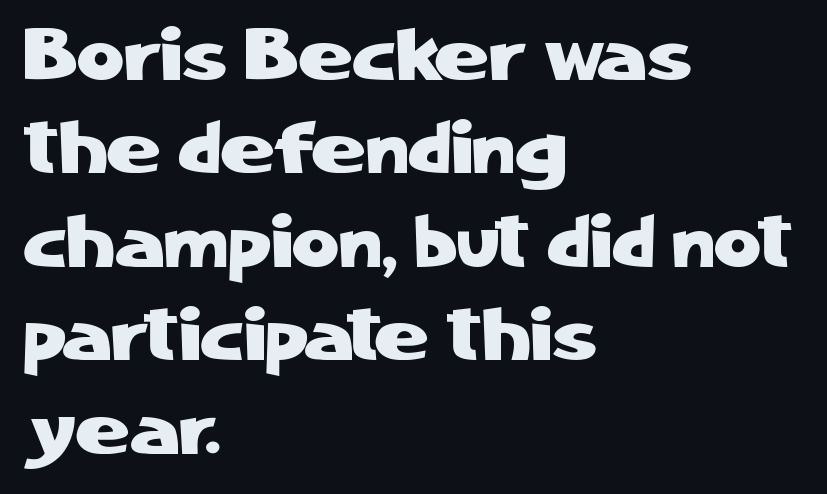
{"serif": "no", "italic": "no", "width": "normal", "stroke_contrast": "low", "x_height": "medium", "monospaced": "no", "underline": "no", "align": "left", "line_spacing": "normal", "line_spacing_ratio": 1.28, "letter_spacing": "normal", "letter_spacing_em": 0.0, "glyph_px": 73}
